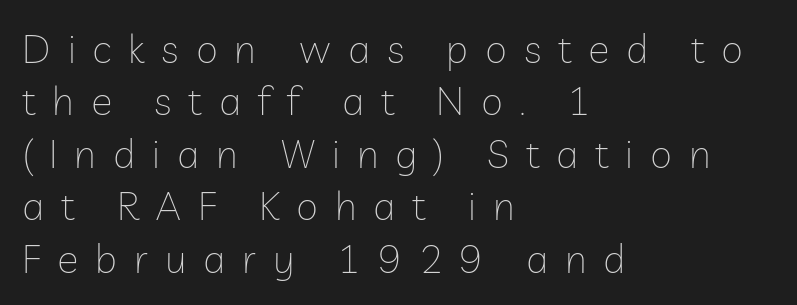
The image shows 40 px thin sans-serif type, upright; set left-aligned, normal line spacing (1.31x), unusually wide letter spacing (+0.42 em), not underlined; low stroke contrast and a medium x-height.
